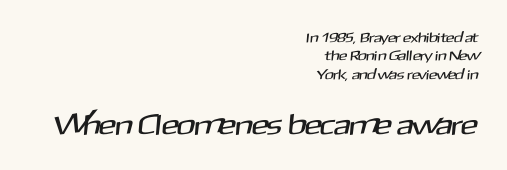
{"serif": "no", "width": "normal", "stroke_contrast": "medium", "x_height": "medium", "monospaced": "no", "underline": "no", "align": "right", "line_spacing": "normal", "line_spacing_ratio": 1.31, "letter_spacing": "normal", "letter_spacing_em": 0.0, "larger_block": "second", "size_ratio": 2.07, "glyph_px": 29}
